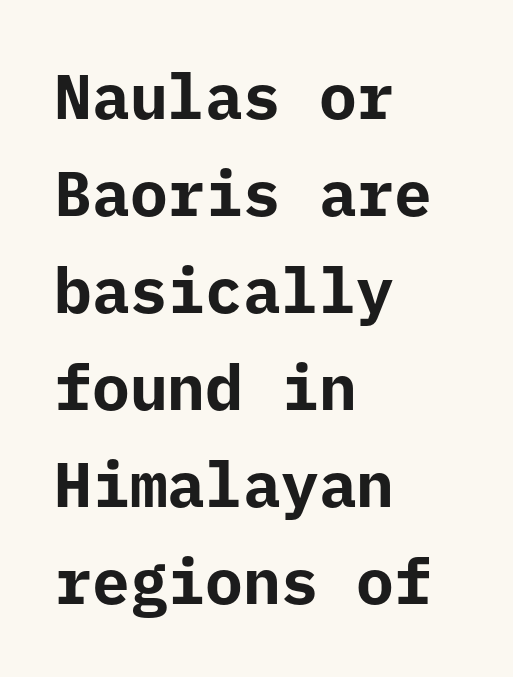
The image shows 63 px bold sans-serif type, upright, monospaced; set left-aligned, normal line spacing (1.54x), normal letter spacing, not underlined; low stroke contrast and a medium x-height.
